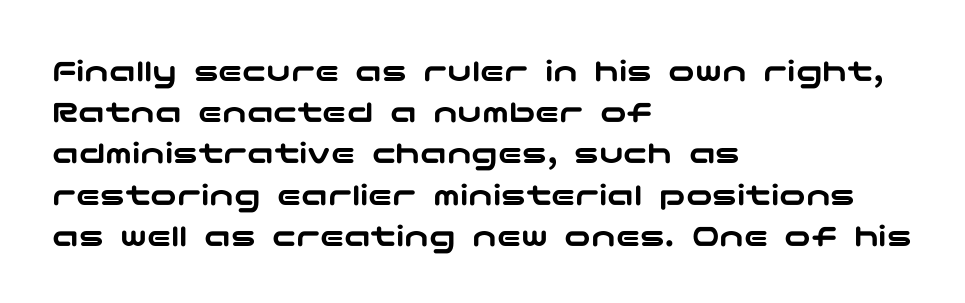
Q: Is the text italic (slanted)? A: No, it is upright.
Q: Is the typeface a serif or a sans-serif typeface? A: Sans-serif.
Q: Is the text underlined? A: No.
Q: How is the paragraph aligned? A: Left-aligned.
Q: Is the spacing between letters normal or unusually wide? A: Normal.
Q: Is the spacing between lines tight, normal or loose? A: Normal.
Q: Width (condensed, normal, or wide)? A: Wide.
Q: Stroke contrast? A: Low.
Q: x-height? A: Medium.
